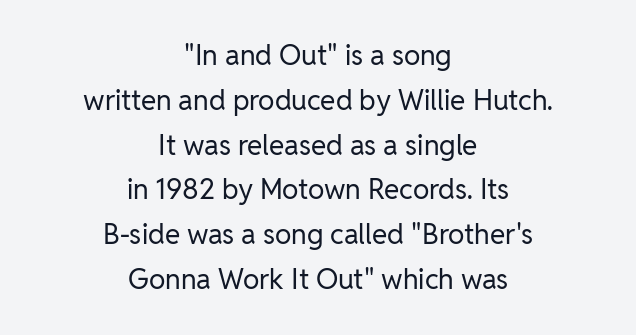
Standard letterfit; no display-style spreading of the glyphs. A typesetter would call this proportional, since set widths differ per character. The words here are not underlined. Weight: in the light-to-regular range. Is the block centered? Yes — each line is placed symmetrically about the middle.
